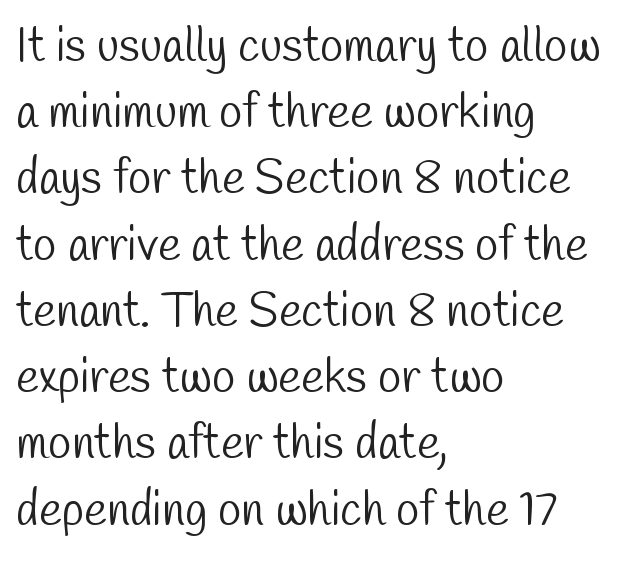
The leading is moderate, giving the passage an even texture. This sample uses plain, unmodified letter spacing. Notice how the passage keeps a crisp vertical edge on the left only. The words here are not underlined. Serif or sans? Sans — the stroke terminals are bare.
